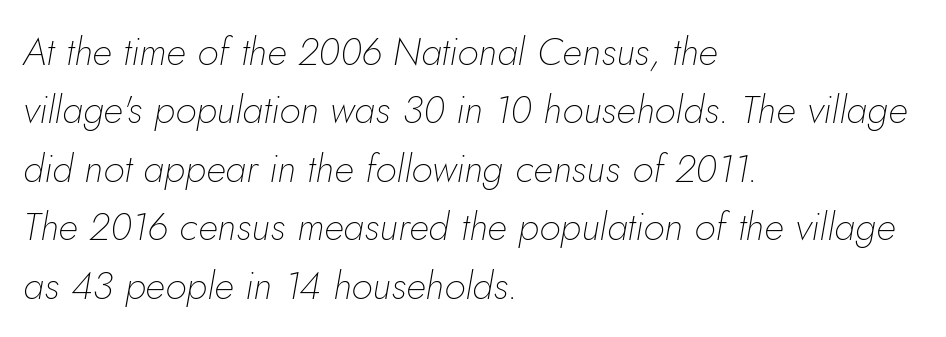
{"italic": "yes", "lean": "right", "slant_degrees": 5, "bold": "no", "weight": "thin", "width": "normal", "stroke_contrast": "low", "x_height": "small", "monospaced": "no", "underline": "no", "align": "left", "line_spacing": "normal", "line_spacing_ratio": 1.5, "letter_spacing": "normal", "letter_spacing_em": 0.0, "glyph_px": 39}
